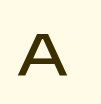
Q: Is the text bold? A: Semi-bold.
Q: Is the text italic (slanted)? A: No, it is upright.
Q: Is the typeface a serif or a sans-serif typeface? A: Sans-serif.
Q: Is the text underlined? A: No.
Q: Is the spacing between letters normal or unusually wide? A: Normal.
Q: Width (condensed, normal, or wide)? A: Wide.
Q: Stroke contrast? A: Low.
Q: x-height? A: Medium.
Q: Monospaced? A: No.
